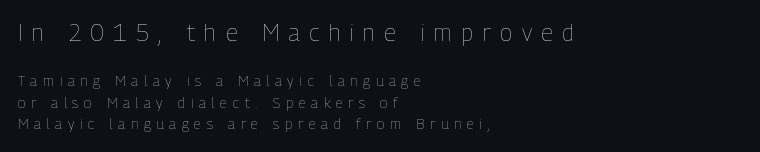
Ascenders rise straight up at ninety degrees. Students, note that the glyphs here are deliberately spaced far apart. Caption: multi-line text, flush left, ragged right. What's the leading like? Ordinary, nothing unusual.
